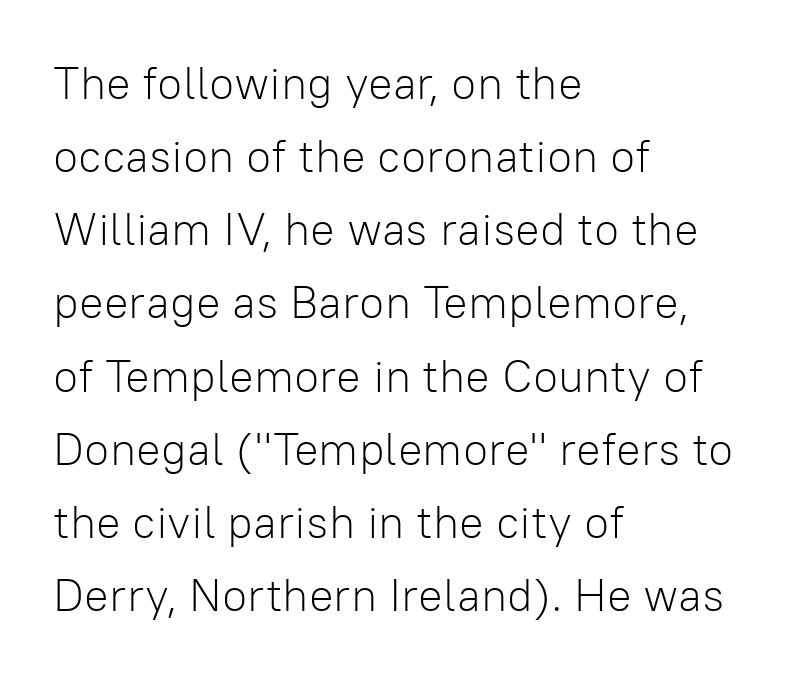
{"serif": "no", "italic": "no", "bold": "no", "weight": "light", "width": "normal", "stroke_contrast": "low", "x_height": "medium", "monospaced": "no", "underline": "no", "align": "left", "line_spacing": "normal", "line_spacing_ratio": 1.59, "letter_spacing": "normal", "letter_spacing_em": 0.0, "glyph_px": 46}
